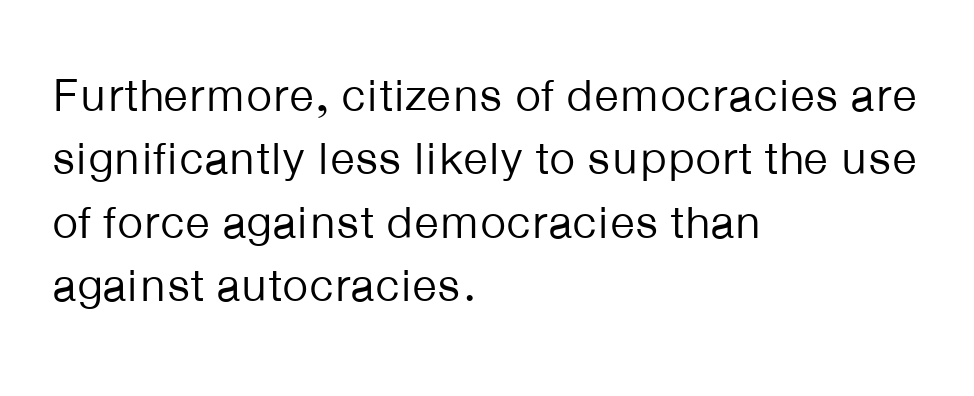
{"serif": "no", "italic": "no", "bold": "no", "weight": "regular", "width": "normal", "stroke_contrast": "low", "x_height": "medium", "monospaced": "no", "underline": "no", "align": "left", "line_spacing": "normal", "line_spacing_ratio": 1.38, "letter_spacing": "normal", "letter_spacing_em": 0.0, "glyph_px": 46}
